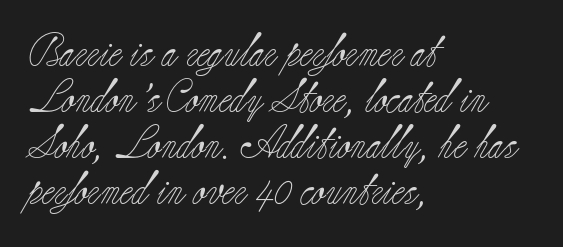
The letterforms sit shoulder to shoulder at normal distance. Weight: not bold — regular or lighter. The space between consecutive lines is moderate.
